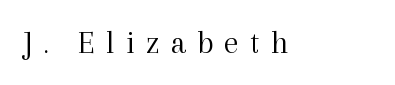
Q: Is the text bold? A: No.
Q: Is the text italic (slanted)? A: No, it is upright.
Q: Is the typeface a serif or a sans-serif typeface? A: Serif.
Q: Is the text underlined? A: No.
Q: Is the spacing between letters normal or unusually wide? A: Unusually wide.
Q: Width (condensed, normal, or wide)? A: Normal.
Q: x-height? A: Medium.
Q: Monospaced? A: No.
